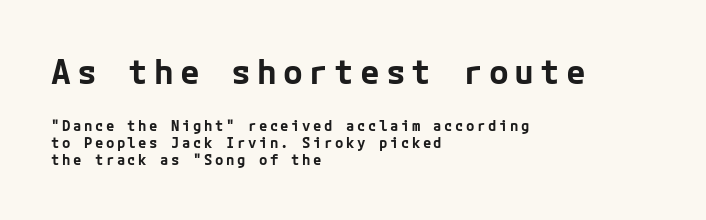
The image shows 33 px bold sans-serif type, upright; set left-aligned, line spacing 1.2x, not underlined; the first (top) block is 2.36x larger; low stroke contrast and a medium x-height.
